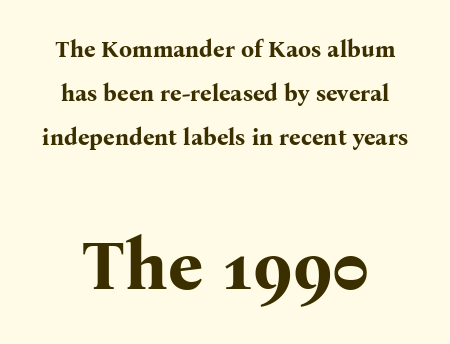
Small tapered or slab feet sit at the stroke ends, so this counts as serif. Ordinary non-slanted type is in use. Character size in the trailing block exceeds that of the leading block. No word sits above an underline. Here the designer chose a conventional face with non-uniform glyph widths.
